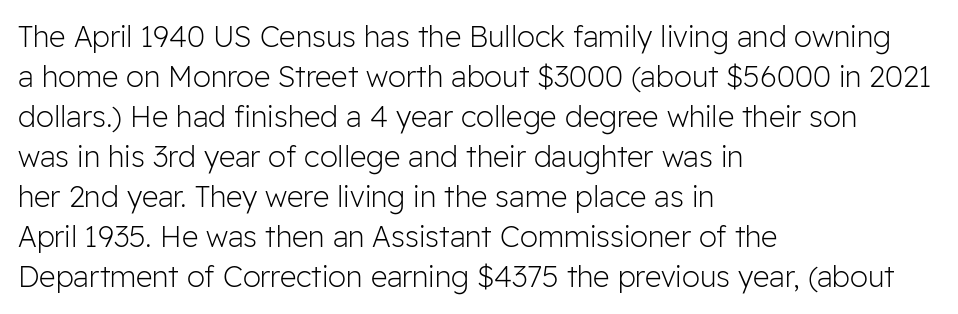
Q: Is the text bold? A: No.
Q: Is the text italic (slanted)? A: No, it is upright.
Q: Is the typeface a serif or a sans-serif typeface? A: Sans-serif.
Q: Is the text underlined? A: No.
Q: How is the paragraph aligned? A: Left-aligned.
Q: Is the spacing between letters normal or unusually wide? A: Normal.
Q: Is the spacing between lines tight, normal or loose? A: Normal.
Q: Width (condensed, normal, or wide)? A: Normal.
Q: Stroke contrast? A: Low.
Q: x-height? A: Medium.
Q: Monospaced? A: No.
